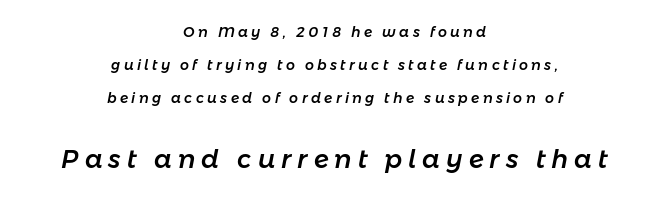
Look at the glyph heights: the lower group is clearly the bigger setting. Just letters on the line, the space beneath them empty. In terms of posture, this sample is oblique. The line texture is sparse and dotted thanks to wide tracking. Which margin do the lines hug? Neither — every line sits in the middle. If you measured baseline to baseline, you'd find a long distance.
